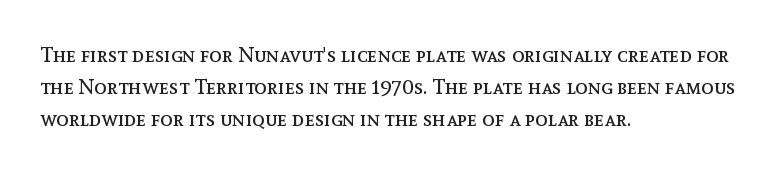
The image shows 21 px text type, upright; set left-aligned, normal line spacing (1.52x), normal letter spacing, not underlined.
